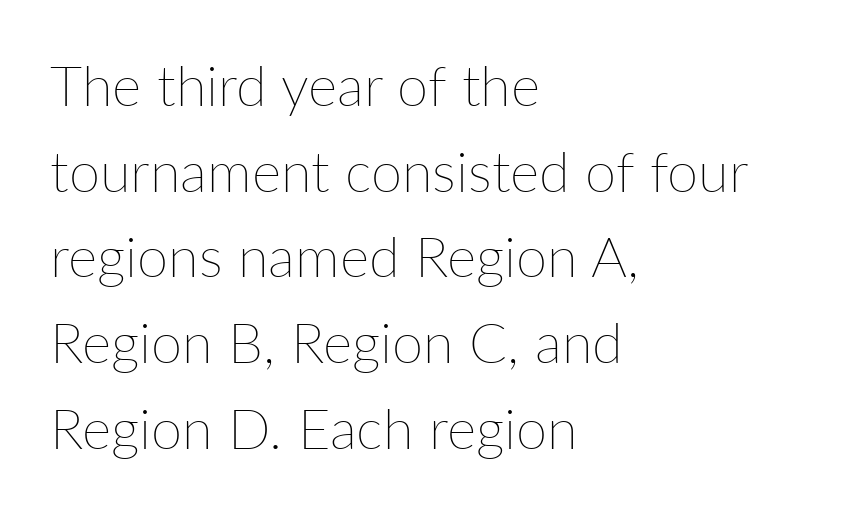
Q: Is the text bold? A: No.
Q: Is the text italic (slanted)? A: No, it is upright.
Q: Is the text underlined? A: No.
Q: How is the paragraph aligned? A: Left-aligned.
Q: Is the spacing between letters normal or unusually wide? A: Normal.
Q: Is the spacing between lines tight, normal or loose? A: Normal.
Q: Width (condensed, normal, or wide)? A: Normal.
Q: Stroke contrast? A: Low.
Q: x-height? A: Medium.
Q: Monospaced? A: No.
